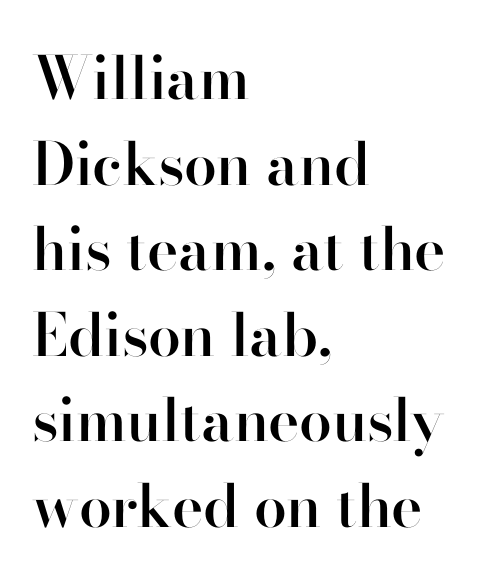
{"serif": "no", "italic": "no", "bold": "semi", "weight": "semibold", "width": "normal", "stroke_contrast": "high", "x_height": "small", "monospaced": "no", "underline": "no", "align": "left", "line_spacing": "normal", "line_spacing_ratio": 1.45, "letter_spacing": "normal", "letter_spacing_em": 0.0, "glyph_px": 59}
